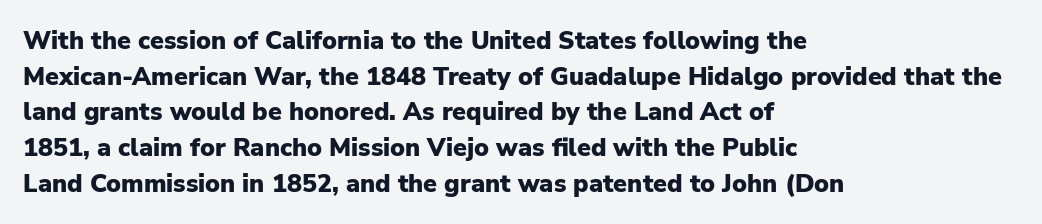
Q: Is the text bold? A: Yes.
Q: Is the text italic (slanted)? A: No, it is upright.
Q: Is the text underlined? A: No.
Q: How is the paragraph aligned? A: Left-aligned.
Q: Is the spacing between letters normal or unusually wide? A: Normal.
Q: Is the spacing between lines tight, normal or loose? A: Normal.
